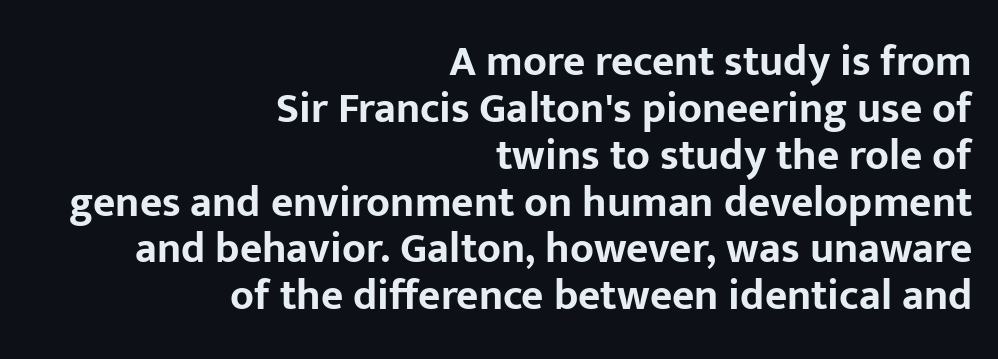
{"serif": "no", "italic": "no", "bold": "yes", "weight": "bold", "width": "normal", "stroke_contrast": "low", "x_height": "medium", "monospaced": "no", "underline": "no", "align": "right", "line_spacing": "tight", "line_spacing_ratio": 1.09, "letter_spacing": "normal", "letter_spacing_em": 0.0, "glyph_px": 43}
